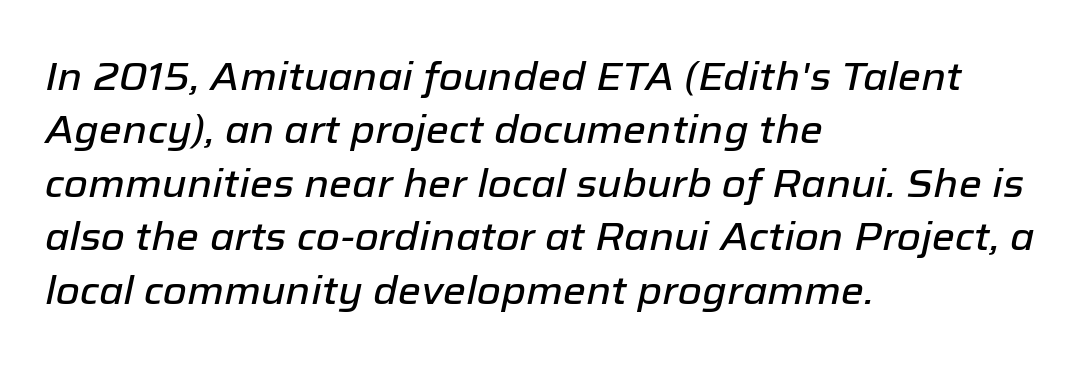
{"italic": "yes", "lean": "right", "slant_degrees": 12, "width": "normal", "stroke_contrast": "low", "x_height": "medium", "monospaced": "no", "underline": "no", "align": "left", "line_spacing": "normal", "line_spacing_ratio": 1.37, "letter_spacing": "normal", "letter_spacing_em": 0.0, "glyph_px": 39}
